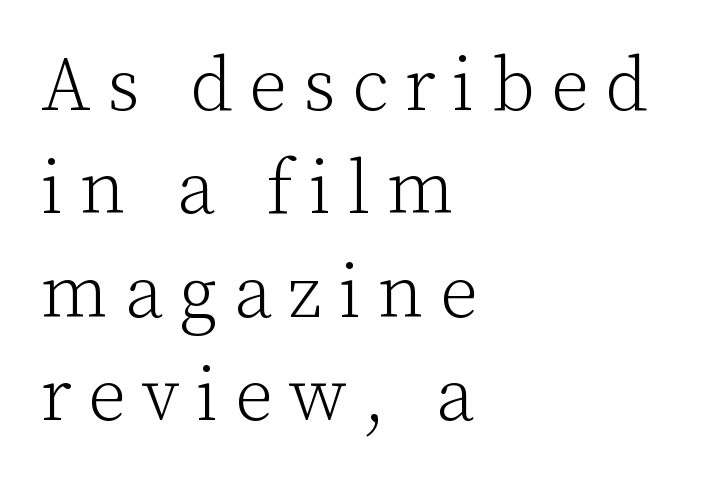
The image shows 75 px light serif type, upright; set left-aligned, normal line spacing (1.38x), unusually wide letter spacing (+0.22 em), not underlined; low stroke contrast and a medium x-height.
